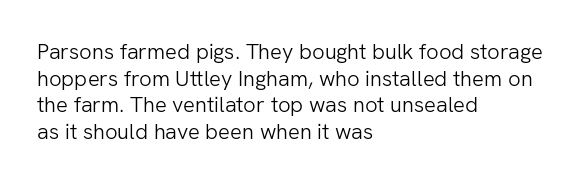
{"italic": "no", "bold": "no", "underline": "no", "align": "left", "line_spacing_ratio": 1.21, "letter_spacing": "normal", "letter_spacing_em": 0.0, "glyph_px": 22}
